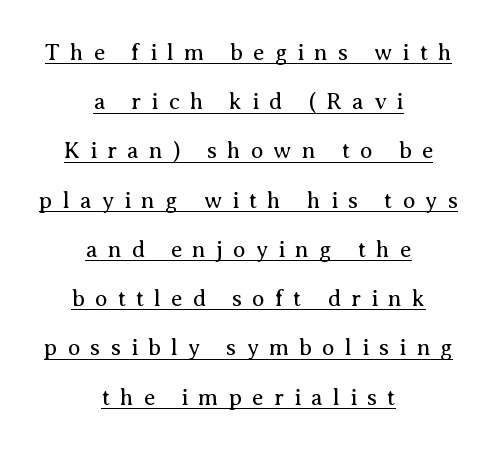
The letters are spread apart with noticeably loose tracking. No letter is thick-stroked: the sample isn't bold. The whitespace from short lines is split evenly between both sides. How would I describe the line gaps? Wide and relaxed. It's the straight-up-and-down kind of type.
